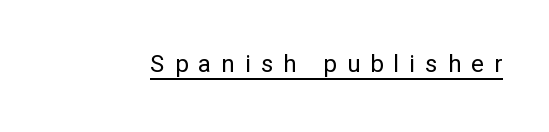
Q: Is the text bold? A: No.
Q: Is the text italic (slanted)? A: No, it is upright.
Q: Is the text underlined? A: Yes.
Q: Is the spacing between letters normal or unusually wide? A: Unusually wide.
